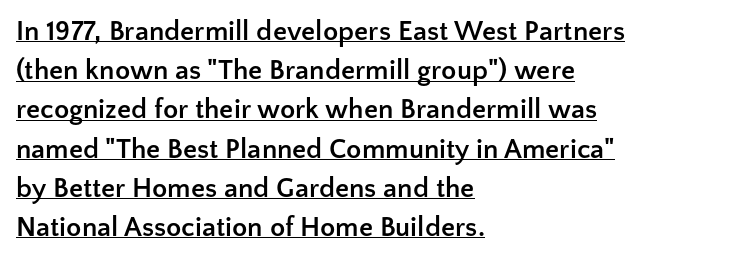
Q: Is the text bold? A: Yes.
Q: Is the text italic (slanted)? A: No, it is upright.
Q: Is the typeface a serif or a sans-serif typeface? A: Sans-serif.
Q: Is the text underlined? A: Yes.
Q: How is the paragraph aligned? A: Left-aligned.
Q: Is the spacing between letters normal or unusually wide? A: Normal.
Q: Is the spacing between lines tight, normal or loose? A: Normal.
Q: Width (condensed, normal, or wide)? A: Normal.
Q: Stroke contrast? A: Low.
Q: x-height? A: Medium.
Q: Monospaced? A: No.
